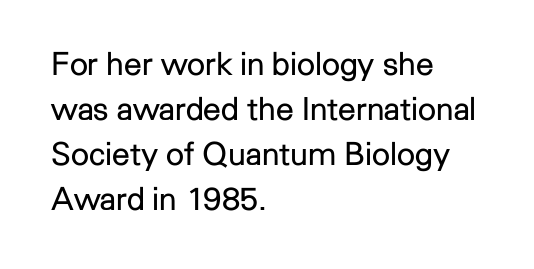
Letters have the restrained weight of plain body copy at most. The passage shown is typed in a proportional face where columns would drift. Line spacing here is normal. Short note: letters normally spaced. Underlining? Definitely not there.
